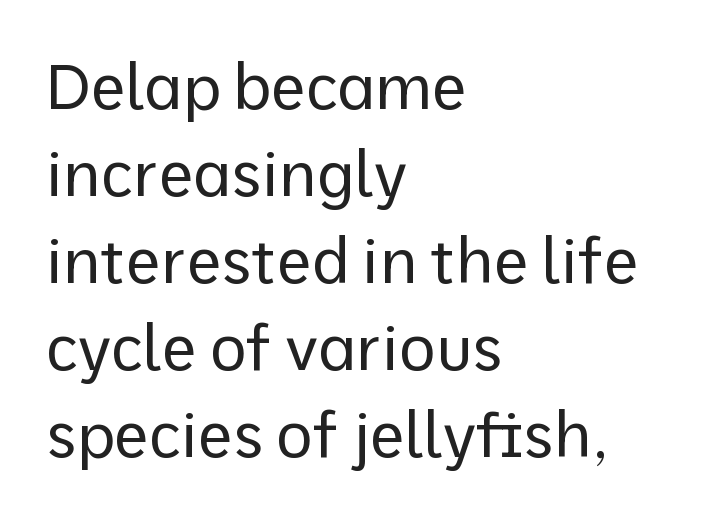
Designer's note — italics off, roman on. Is this a fixed-width face? No — the glyphs have proportional, varying widths. The lines sit at an ordinary, default distance from one another. These lines are composed in type without serifs. This rendering features lettering with no underline.
